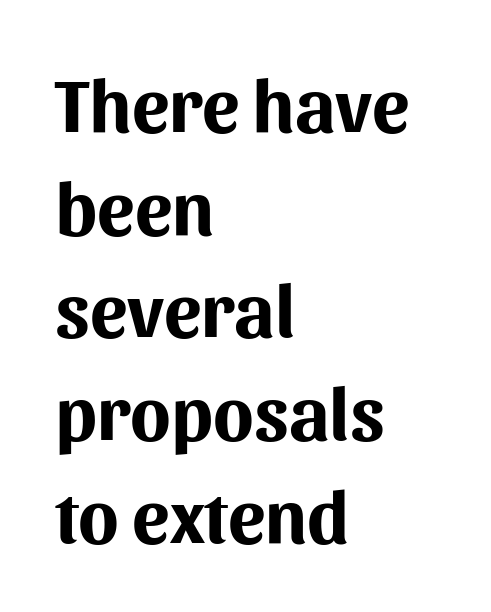
{"serif": "no", "italic": "no", "bold": "yes", "weight": "bold", "width": "normal", "stroke_contrast": "medium", "x_height": "medium", "monospaced": "no", "underline": "no", "align": "left", "line_spacing": "normal", "line_spacing_ratio": 1.37, "letter_spacing": "normal", "letter_spacing_em": 0.0, "glyph_px": 75}
